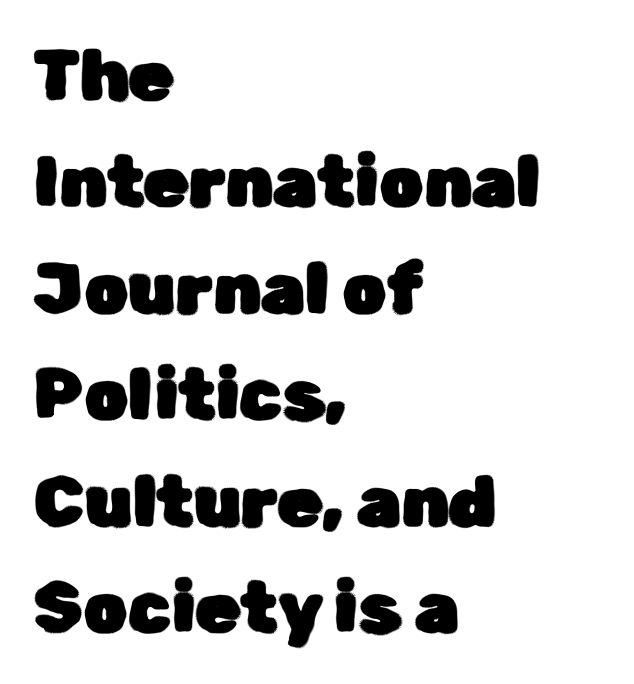
Does extra space separate the letters? No, they use regular spacing. The rendering uses natural spacing where letterforms have individual widths. Left-aligned paragraph, ragged on the right. Ascenders rise straight up at ninety degrees.
